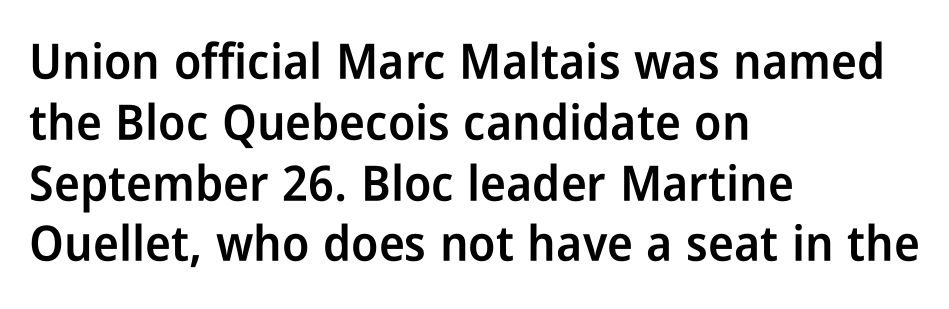
Q: Is the text bold? A: Semi-bold.
Q: Is the text italic (slanted)? A: No, it is upright.
Q: Is the typeface a serif or a sans-serif typeface? A: Sans-serif.
Q: Is the text underlined? A: No.
Q: How is the paragraph aligned? A: Left-aligned.
Q: Is the spacing between letters normal or unusually wide? A: Normal.
Q: Width (condensed, normal, or wide)? A: Condensed.
Q: Stroke contrast? A: Low.
Q: x-height? A: Medium.
Q: Monospaced? A: No.
